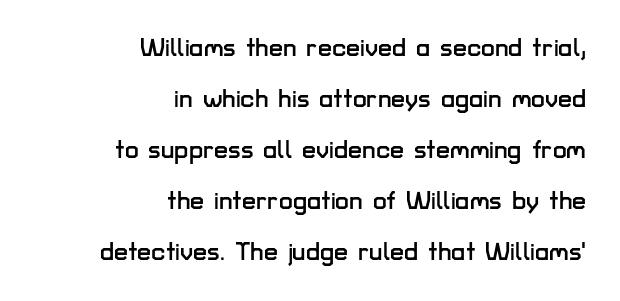
The image shows 25 px text type, upright; set right-aligned, loose line spacing (2.04x), normal letter spacing, not underlined.
